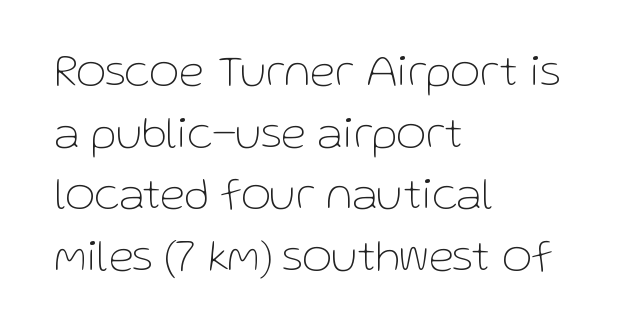
The image shows 46 px thin sans-serif type, upright; set left-aligned, normal line spacing (1.34x), normal letter spacing, not underlined; low stroke contrast and a medium x-height.
